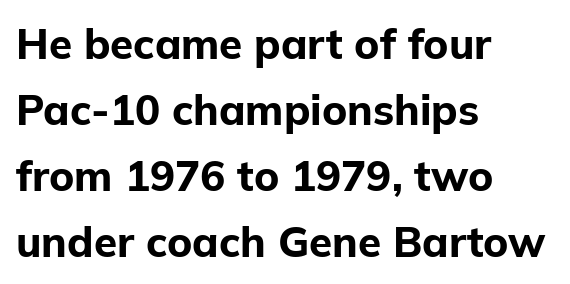
{"serif": "no", "italic": "no", "bold": "yes", "weight": "bold", "width": "normal", "stroke_contrast": "low", "x_height": "medium", "monospaced": "no", "underline": "no", "align": "left", "line_spacing": "normal", "line_spacing_ratio": 1.57, "letter_spacing": "normal", "letter_spacing_em": 0.0, "glyph_px": 42}
